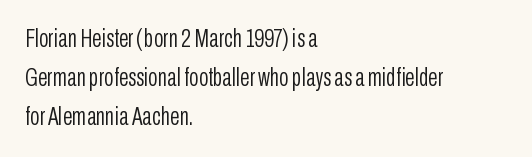
The image shows 25 px text type, upright; set left-aligned, normal line spacing (1.57x), normal letter spacing, not underlined.
